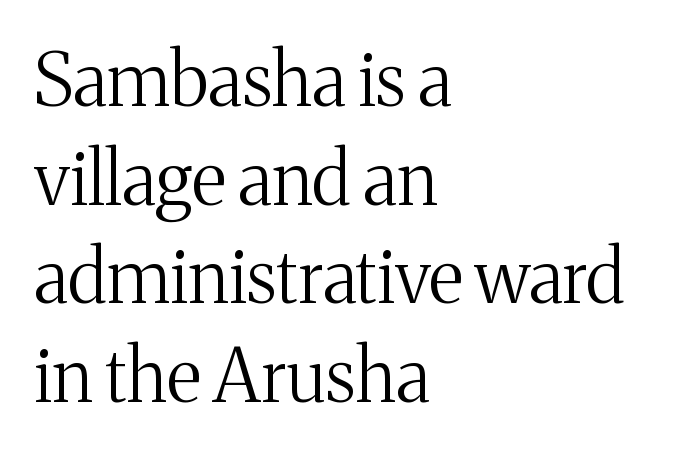
The image shows 73 px regular-weight serif type, upright; set left-aligned, normal line spacing (1.35x), normal letter spacing, not underlined; medium stroke contrast and a medium x-height.
